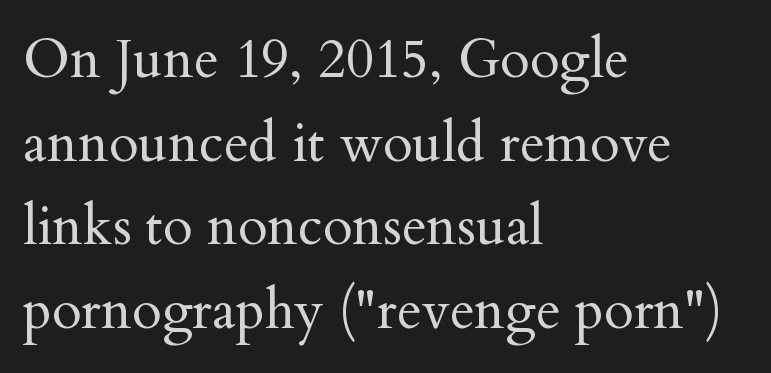
Q: Is the text bold? A: No.
Q: Is the text italic (slanted)? A: No, it is upright.
Q: Is the typeface a serif or a sans-serif typeface? A: Serif.
Q: Is the text underlined? A: No.
Q: How is the paragraph aligned? A: Left-aligned.
Q: Is the spacing between letters normal or unusually wide? A: Normal.
Q: Is the spacing between lines tight, normal or loose? A: Normal.
Q: Width (condensed, normal, or wide)? A: Normal.
Q: Stroke contrast? A: Medium.
Q: x-height? A: Small.
Q: Monospaced? A: No.
